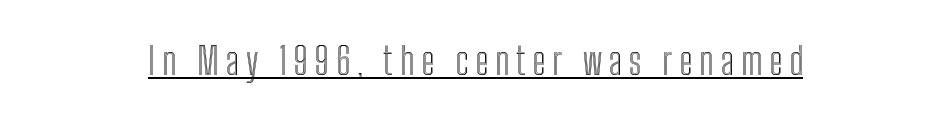
Underlining? Definitely there. Caption: multi-line text, centered on the measure. The lettering holds an erect, upright posture throughout. Do the characters align in a grid? No, the font is proportional.
